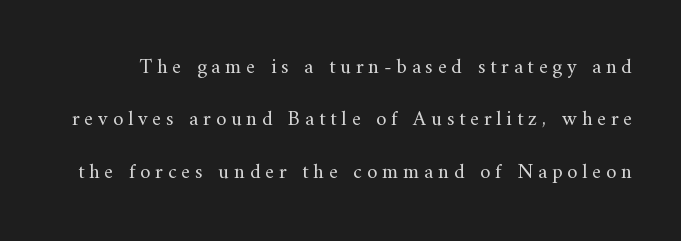
{"italic": "no", "bold": "no", "underline": "no", "line_spacing": "loose", "line_spacing_ratio": 2.5, "letter_spacing": "wide", "letter_spacing_em": 0.23, "glyph_px": 21}
